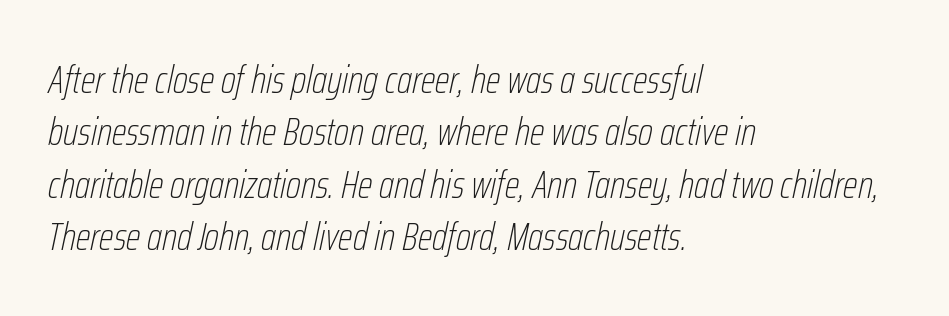
The string is rendered with underlining switched off. Is this a fixed-width face? No — the glyphs have proportional, varying widths. The font sits on the lighter half of the weight spectrum, regular included. The horizontal fit of the characters is conventional and even. This is oblique type, the kind used for emphasis or titles. Short and long lines alike share a common starting point at left.
